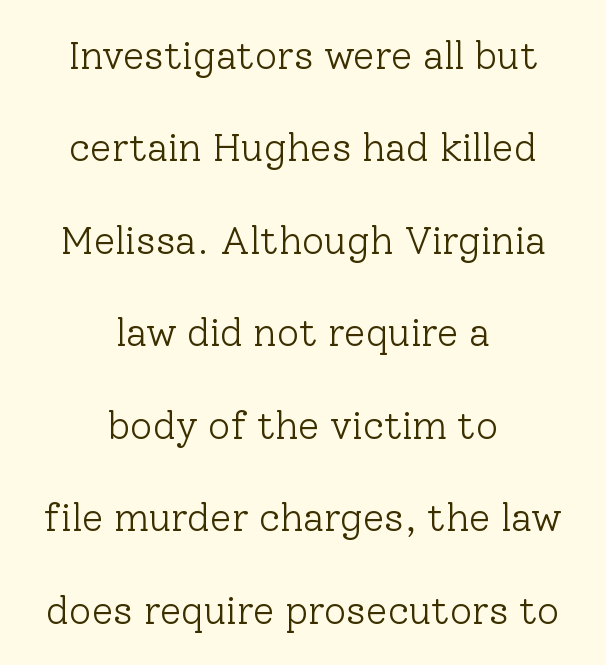
{"serif": "yes", "italic": "no", "bold": "no", "weight": "light", "width": "normal", "stroke_contrast": "low", "x_height": "medium", "monospaced": "no", "underline": "no", "align": "center", "line_spacing": "loose", "line_spacing_ratio": 2.37, "letter_spacing": "normal", "letter_spacing_em": 0.0, "glyph_px": 39}
